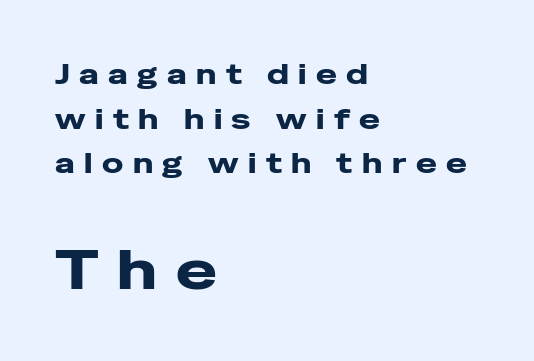
If you drew a ruler down the left edge, every line would touch it. The rendering uses natural spacing where letterforms have individual widths. The leading is moderate, giving the passage an even texture. Decoration check: the copy has no underline.
